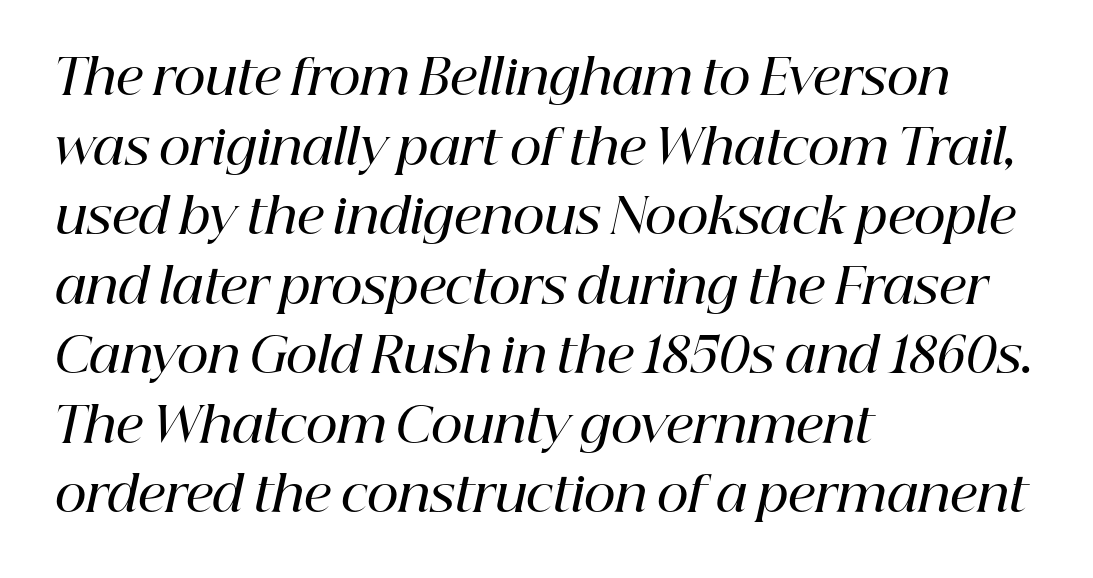
The image shows 49 px semibold serif type, italic (leaning right); set left-aligned, normal line spacing (1.42x), normal letter spacing, not underlined; high stroke contrast and a medium x-height.
